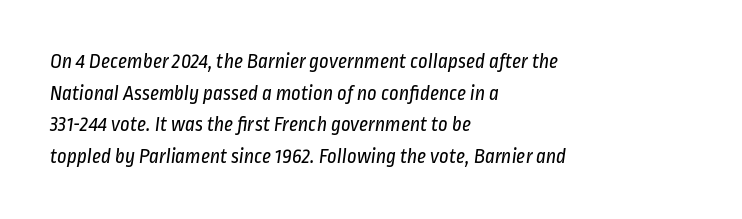
Is the stroke heavy? The answer is a plain regular-or-lighter. A bare baseline throughout the passage. The rows are spaced the way most documents space them. Leftover space on each line is placed entirely after the last word.
